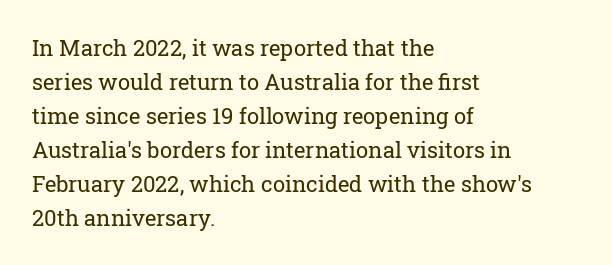
{"italic": "no", "bold": "no", "underline": "no", "align": "left", "line_spacing": "normal", "line_spacing_ratio": 1.55, "letter_spacing": "normal", "letter_spacing_em": 0.0, "glyph_px": 22}
